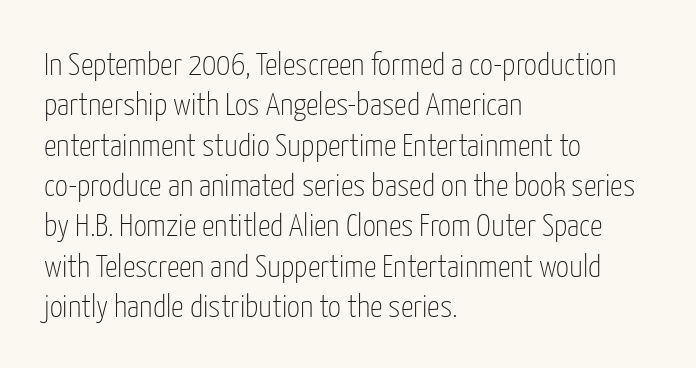
The image shows 32 px thin, condensed sans-serif type, upright; set left-aligned, normal line spacing (1.26x), normal letter spacing, not underlined; low stroke contrast and a medium x-height.
